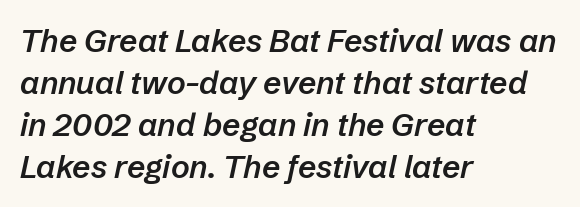
In terms of weight, the rendering is demibold, just under bold. Students, observe: this is what conventionally led text looks like. Alignment: flush left. Plain, unruled lines of type. Yep, that's italic — everything's leaning.
